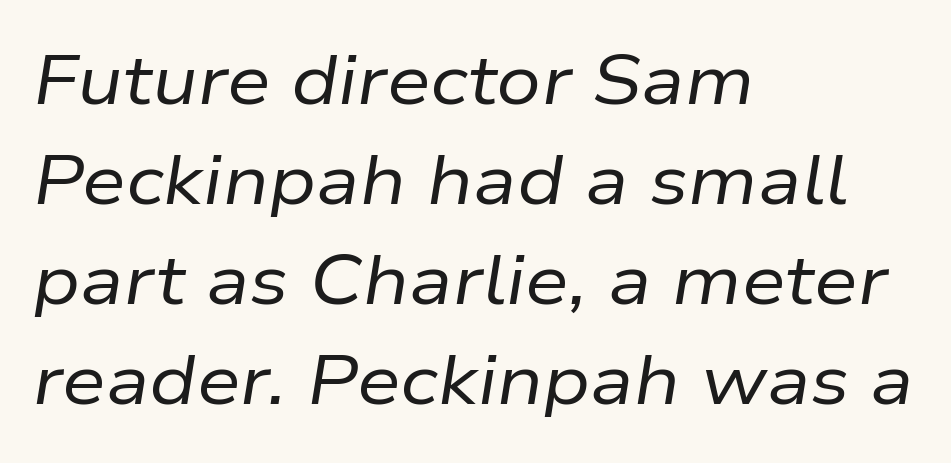
{"italic": "yes", "lean": "right", "slant_degrees": 9, "bold": "no", "weight": "regular", "width": "normal", "stroke_contrast": "low", "x_height": "medium", "monospaced": "no", "underline": "no", "align": "left", "line_spacing": "normal", "line_spacing_ratio": 1.43, "letter_spacing": "normal", "letter_spacing_em": 0.0, "glyph_px": 70}
